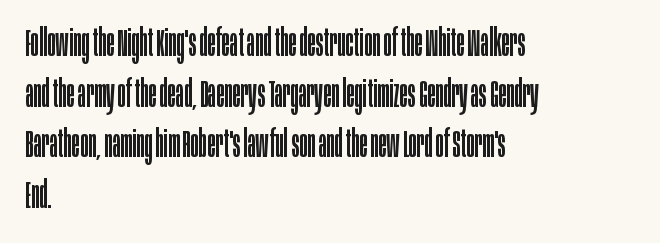
Q: Is the text bold? A: No.
Q: Is the text italic (slanted)? A: No, it is upright.
Q: Is the typeface a serif or a sans-serif typeface? A: Sans-serif.
Q: Is the text underlined? A: No.
Q: How is the paragraph aligned? A: Left-aligned.
Q: Is the spacing between letters normal or unusually wide? A: Normal.
Q: Is the spacing between lines tight, normal or loose? A: Normal.
Q: Width (condensed, normal, or wide)? A: Condensed.
Q: Stroke contrast? A: Low.
Q: x-height? A: Large.
Q: Monospaced? A: No.
